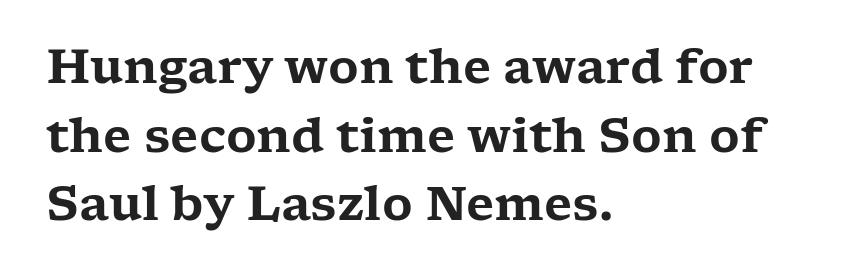
Words float on clear page, feet unadorned. This is the regular roman posture of the typeface. Examine the stroke ends and you'll spot serifs. A typesetter would call this proportional, since set widths differ per character. No extra tracking has been applied to these lines. In terms of leading, this rendering sits right in the middle.
